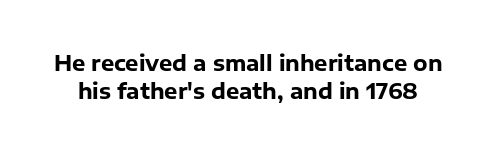
Q: Is the text bold? A: Yes.
Q: Is the text italic (slanted)? A: No, it is upright.
Q: Is the text underlined? A: No.
Q: Is the spacing between letters normal or unusually wide? A: Normal.
Q: Is the spacing between lines tight, normal or loose? A: Normal.
